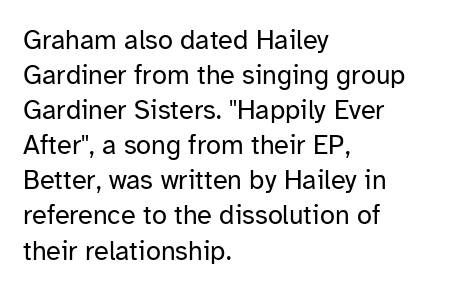
Style check: upright. Plain, unruled lines of type. The paragraph has a hard left edge and a soft right edge. This rendering leaves character spacing at its baseline value. A typesetter would call this leading conventional body-copy spacing. These glyphs show unthickened strokes, regular width or finer.
